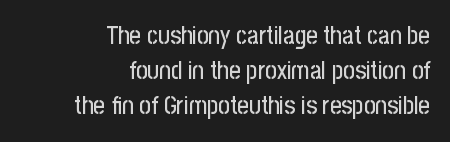
Q: Is the text italic (slanted)? A: No, it is upright.
Q: Is the text underlined? A: No.
Q: How is the paragraph aligned? A: Right-aligned.
Q: Is the spacing between letters normal or unusually wide? A: Normal.
Q: Is the spacing between lines tight, normal or loose? A: Normal.
